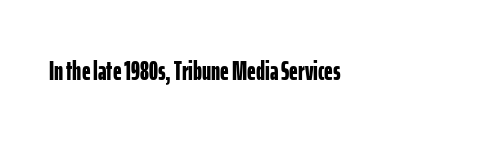
{"italic": "no", "bold": "yes", "underline": "no", "letter_spacing": "normal", "letter_spacing_em": 0.0, "glyph_px": 27}
